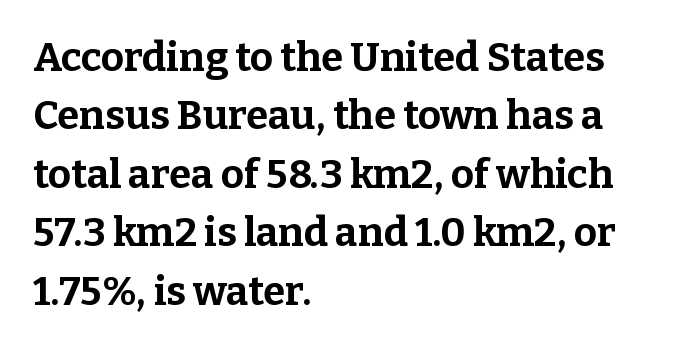
The image shows 40 px bold serif type, upright; set left-aligned, normal line spacing (1.46x), normal letter spacing, not underlined; low stroke contrast and a medium x-height.
